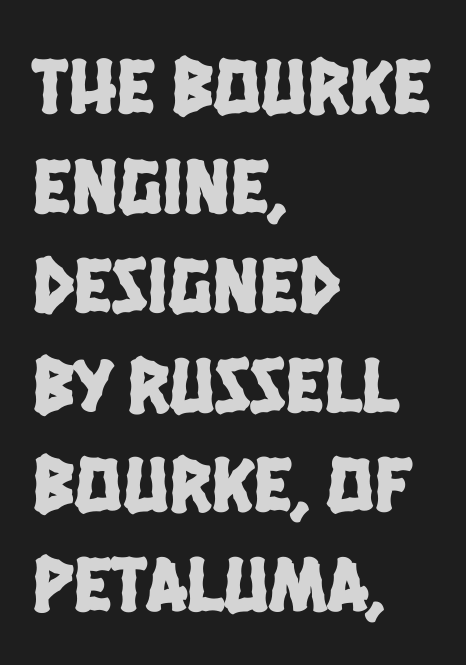
{"serif": "no", "width": "condensed", "stroke_contrast": "low", "x_height": "large", "monospaced": "no", "underline": "no", "align": "left", "line_spacing": "normal", "line_spacing_ratio": 1.26, "letter_spacing": "normal", "letter_spacing_em": 0.0, "glyph_px": 79}
